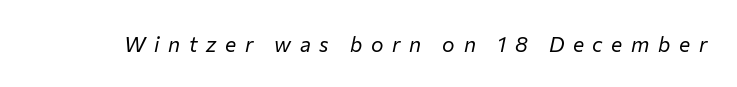
The image shows 21 px text type, italic (leaning right); set unusually wide letter spacing (+0.41 em), not underlined.
